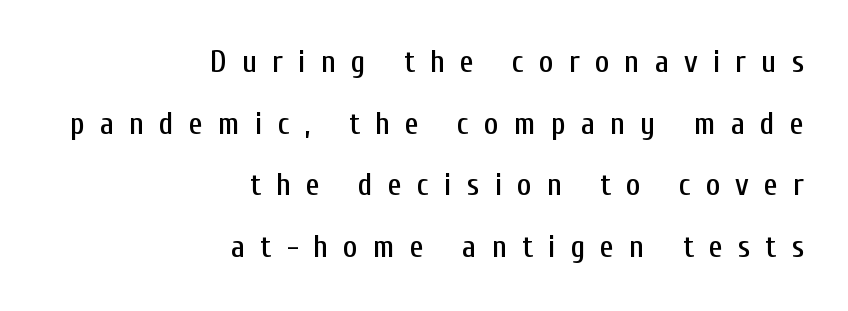
{"serif": "no", "italic": "no", "width": "condensed", "stroke_contrast": "low", "x_height": "medium", "monospaced": "no", "underline": "no", "align": "right", "line_spacing": "loose", "line_spacing_ratio": 1.99, "letter_spacing": "wide", "letter_spacing_em": 0.49, "glyph_px": 31}
